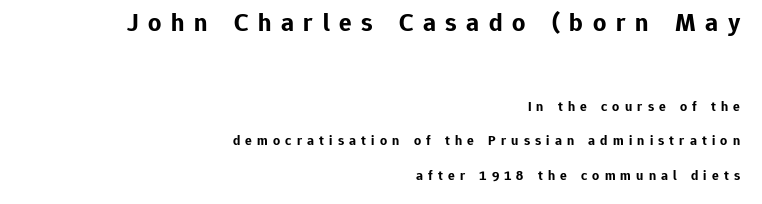
Q: Is the text bold? A: Yes.
Q: Is the text italic (slanted)? A: No, it is upright.
Q: Is the text underlined? A: No.
Q: How is the paragraph aligned? A: Right-aligned.
Q: Is the spacing between letters normal or unusually wide? A: Unusually wide.
Q: Is the spacing between lines tight, normal or loose? A: Loose.
Q: Which block of text is set in a larger size, the first (top) or the second (bottom)? A: The first (top) one.
